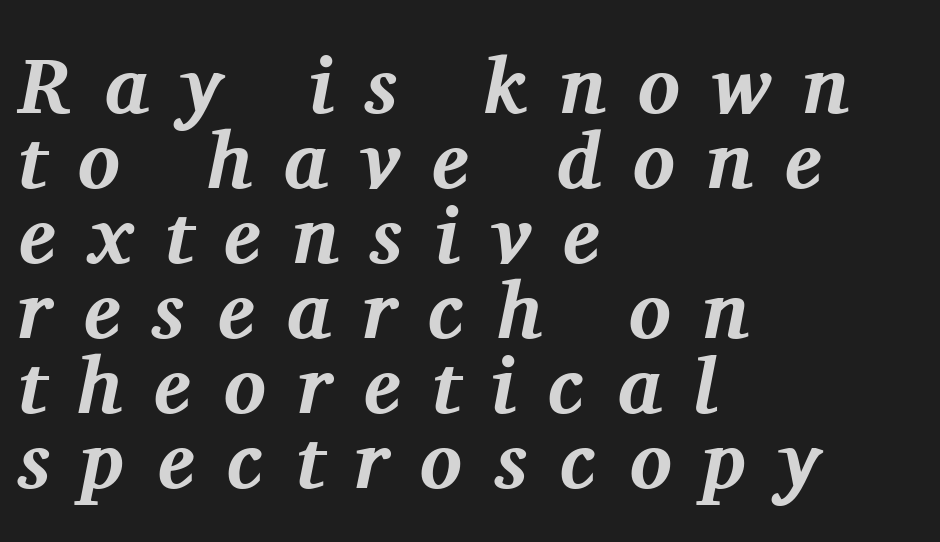
{"serif": "yes", "italic": "yes", "lean": "right", "slant_degrees": 11, "bold": "yes", "weight": "bold", "width": "normal", "stroke_contrast": "medium", "x_height": "medium", "monospaced": "no", "underline": "no", "align": "left", "line_spacing": "tight", "line_spacing_ratio": 0.95, "letter_spacing": "wide", "letter_spacing_em": 0.4, "glyph_px": 79}
